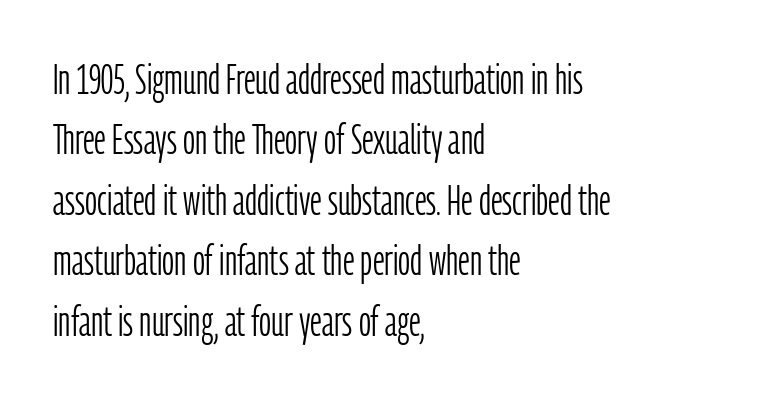
Q: Is the text bold? A: No.
Q: Is the text italic (slanted)? A: No, it is upright.
Q: Is the typeface a serif or a sans-serif typeface? A: Sans-serif.
Q: Is the text underlined? A: No.
Q: How is the paragraph aligned? A: Left-aligned.
Q: Is the spacing between letters normal or unusually wide? A: Normal.
Q: Is the spacing between lines tight, normal or loose? A: Normal.
Q: Width (condensed, normal, or wide)? A: Condensed.
Q: Stroke contrast? A: Low.
Q: x-height? A: Medium.
Q: Monospaced? A: No.
